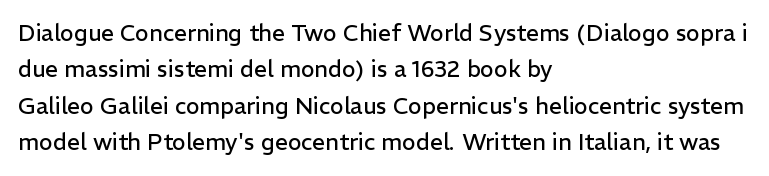
Q: Is the text bold? A: No.
Q: Is the text italic (slanted)? A: No, it is upright.
Q: Is the text underlined? A: No.
Q: How is the paragraph aligned? A: Left-aligned.
Q: Is the spacing between letters normal or unusually wide? A: Normal.
Q: Is the spacing between lines tight, normal or loose? A: Normal.
